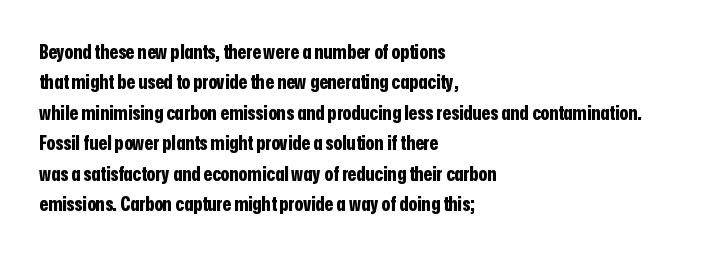
{"italic": "no", "bold": "yes", "underline": "no", "align": "left", "line_spacing": "normal", "line_spacing_ratio": 1.52, "letter_spacing": "normal", "letter_spacing_em": 0.0, "glyph_px": 20}
